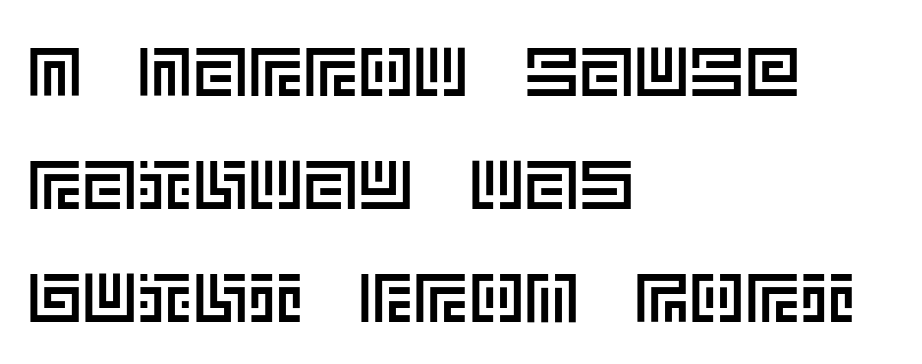
The image shows 69 px text type, upright; set left-aligned, normal line spacing (1.64x), normal letter spacing, not underlined; a large x-height.
